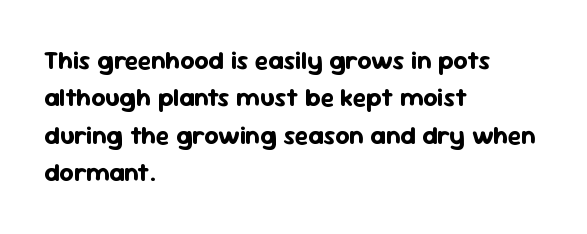
Q: Is the text bold? A: Yes.
Q: Is the text italic (slanted)? A: No, it is upright.
Q: Is the text underlined? A: No.
Q: How is the paragraph aligned? A: Left-aligned.
Q: Is the spacing between letters normal or unusually wide? A: Normal.
Q: Is the spacing between lines tight, normal or loose? A: Normal.
